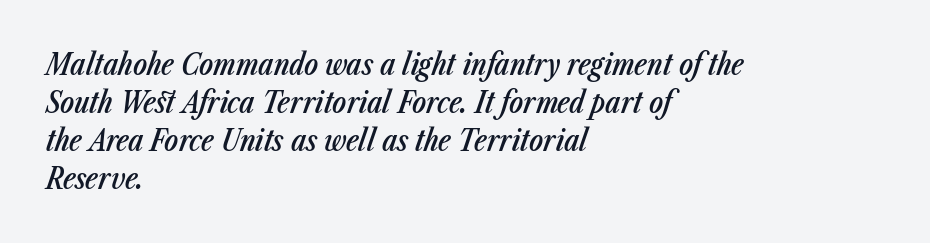
A student would call this left alignment; a typographer would say flush left, rag right. Interline gaps are of average width in this sample. Nobody drew a line under any word here. Looks like regular typesetting: each glyph gets only the width it needs. Short note: letters normally spaced. Every letter is mildly thick-stroked: semibold rather than bold.
